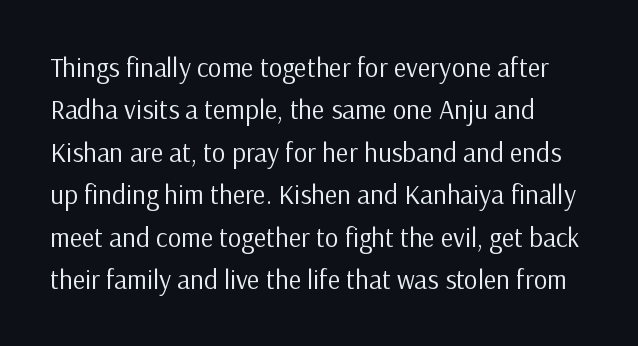
Q: Is the text bold? A: No.
Q: Is the text italic (slanted)? A: No, it is upright.
Q: Is the text underlined? A: No.
Q: Is the spacing between letters normal or unusually wide? A: Normal.
Q: Is the spacing between lines tight, normal or loose? A: Normal.
